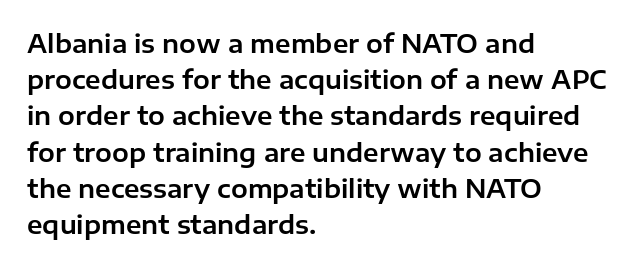
This sample keeps an unexceptional amount of space between lines. Characters follow at the spacing the type designer built in. Leftover space on each line is placed entirely after the last word. Nobody drew a line under any word here. The font's upright variant was chosen for this text.
